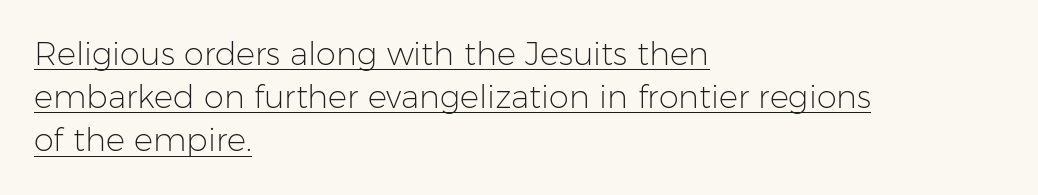
Q: Is the text bold? A: No.
Q: Is the text italic (slanted)? A: No, it is upright.
Q: Is the typeface a serif or a sans-serif typeface? A: Sans-serif.
Q: Is the text underlined? A: Yes.
Q: How is the paragraph aligned? A: Left-aligned.
Q: Is the spacing between letters normal or unusually wide? A: Normal.
Q: Is the spacing between lines tight, normal or loose? A: Normal.
Q: Width (condensed, normal, or wide)? A: Normal.
Q: Stroke contrast? A: Low.
Q: x-height? A: Medium.
Q: Monospaced? A: No.
